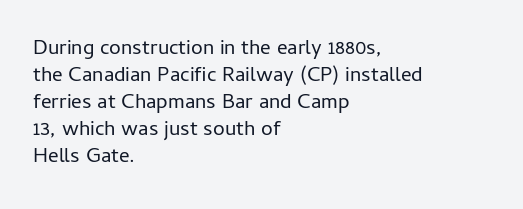
{"italic": "no", "bold": "no", "underline": "no", "align": "left", "line_spacing": "normal", "line_spacing_ratio": 1.28, "letter_spacing": "normal", "letter_spacing_em": 0.0, "glyph_px": 21}
